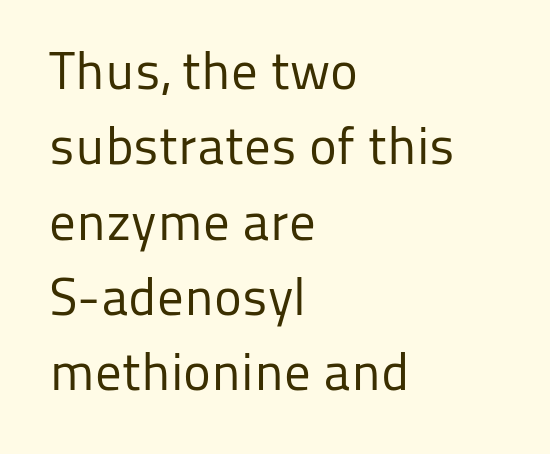
Q: Is the text bold? A: No.
Q: Is the text italic (slanted)? A: No, it is upright.
Q: Is the typeface a serif or a sans-serif typeface? A: Sans-serif.
Q: Is the text underlined? A: No.
Q: How is the paragraph aligned? A: Left-aligned.
Q: Is the spacing between letters normal or unusually wide? A: Normal.
Q: Is the spacing between lines tight, normal or loose? A: Normal.
Q: Width (condensed, normal, or wide)? A: Normal.
Q: Stroke contrast? A: Low.
Q: x-height? A: Medium.
Q: Monospaced? A: No.
